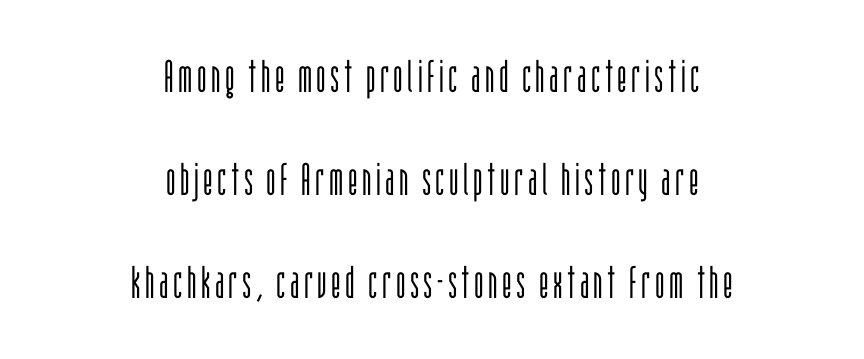
The area under the type is left untouched. Stem width sits at or under what a default text font uses. Casual observation: everything's sitting right in the middle. Type style note: lacks serifs.
